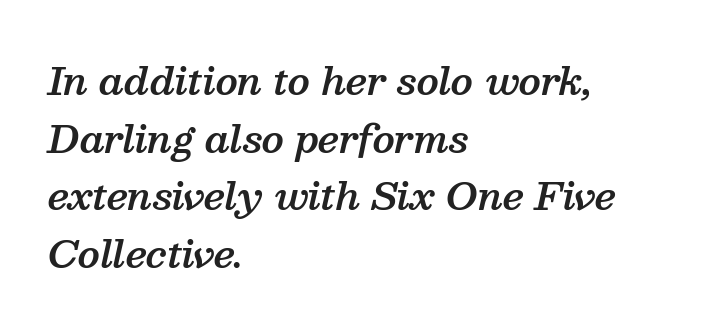
The lines sit at an ordinary, default distance from one another. Serifs: yes, visible at the terminals of the letterforms. The letters advance in unequal steps, a hallmark of proportional type. Characters are canted at an angle relative to the baseline's perpendicular.
